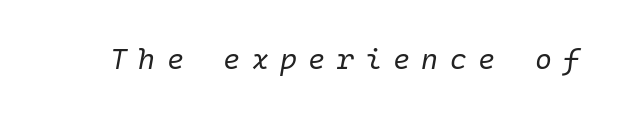
Q: Is the text bold? A: No.
Q: Is the text italic (slanted)? A: Yes, it leans right by about 10 degrees.
Q: Is the text underlined? A: No.
Q: Is the spacing between letters normal or unusually wide? A: Unusually wide.
Q: Width (condensed, normal, or wide)? A: Normal.
Q: Stroke contrast? A: Low.
Q: x-height? A: Medium.
Q: Monospaced? A: Yes.
